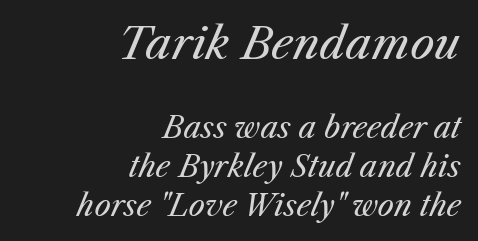
Q: Is the text bold? A: No.
Q: Is the text italic (slanted)? A: Yes, it leans right by about 25 degrees.
Q: Is the text underlined? A: No.
Q: How is the paragraph aligned? A: Right-aligned.
Q: Is the spacing between letters normal or unusually wide? A: Normal.
Q: Is the spacing between lines tight, normal or loose? A: Normal.
Q: Which block of text is set in a larger size, the first (top) or the second (bottom)? A: The first (top) one.
Q: Width (condensed, normal, or wide)? A: Normal.
Q: Stroke contrast? A: Medium.
Q: x-height? A: Medium.
Q: Monospaced? A: No.
